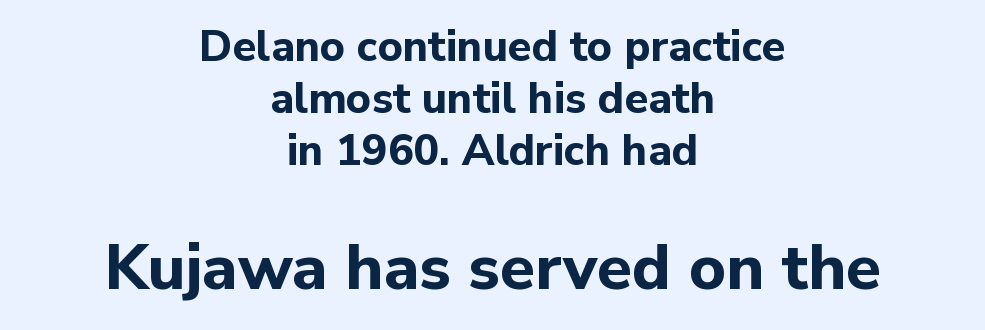
Q: Is the text bold? A: Yes.
Q: Is the text italic (slanted)? A: No, it is upright.
Q: Is the typeface a serif or a sans-serif typeface? A: Sans-serif.
Q: Is the text underlined? A: No.
Q: How is the paragraph aligned? A: Centered.
Q: Is the spacing between letters normal or unusually wide? A: Normal.
Q: Which block of text is set in a larger size, the first (top) or the second (bottom)? A: The second (bottom) one.
Q: Width (condensed, normal, or wide)? A: Normal.
Q: Stroke contrast? A: Low.
Q: x-height? A: Medium.
Q: Monospaced? A: No.
